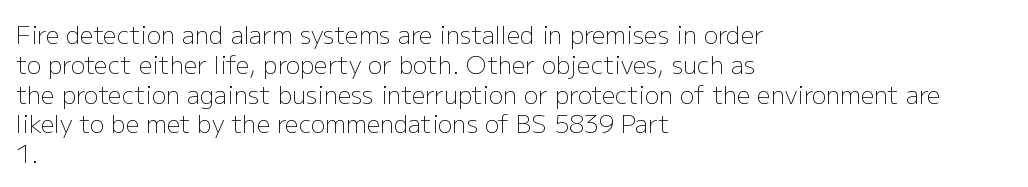
{"italic": "no", "bold": "no", "underline": "no", "align": "left", "line_spacing_ratio": 1.24, "letter_spacing": "normal", "letter_spacing_em": 0.0, "glyph_px": 24}
